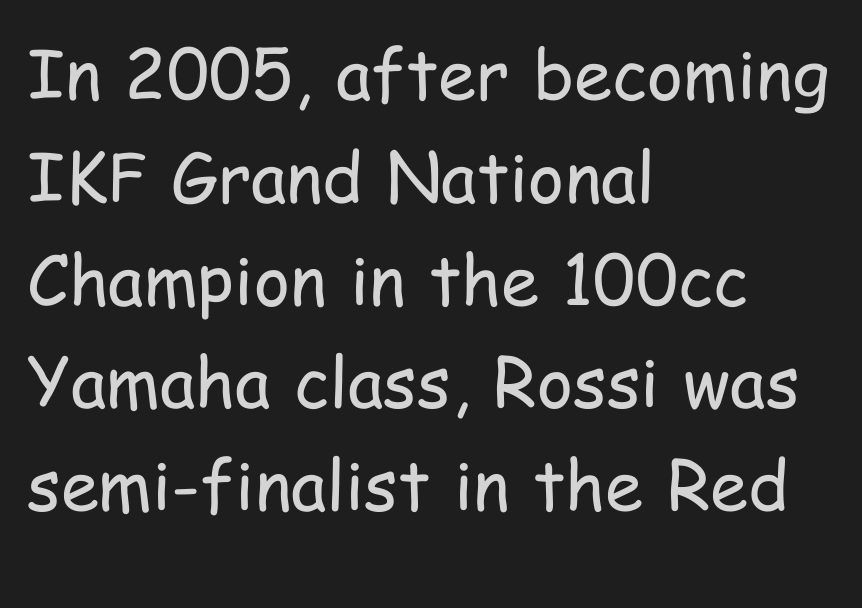
Check under the words: just untouched page. Character widths vary here, with narrow letters taking less room than wide ones. Alignment: flush left. Posture: upright roman. The strokes carry an ordinary text weight at most.
